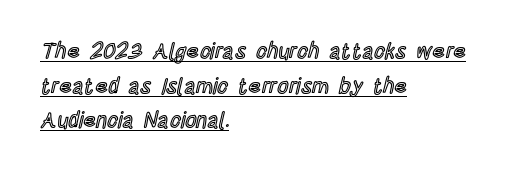
The image shows 22 px text type; set left-aligned, normal line spacing (1.57x), normal letter spacing, underlined.
